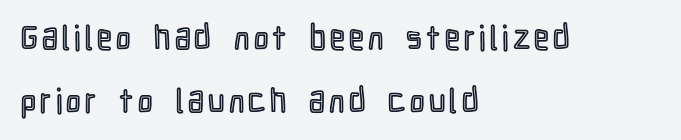
The space between consecutive lines is lavish. A roman cut, with each character standing at attention. The passage shown is typed in a proportional face where columns would drift. Beneath every word, the page is bare. A classic flush-left, rag-right setting is used for this passage.
